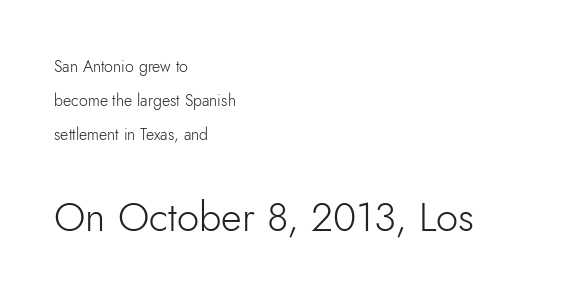
The image shows 40 px light sans-serif type, upright; set left-aligned, loose line spacing (2.13x), normal letter spacing, not underlined; the second (bottom) block is 2.5x larger; low stroke contrast and a small x-height.
